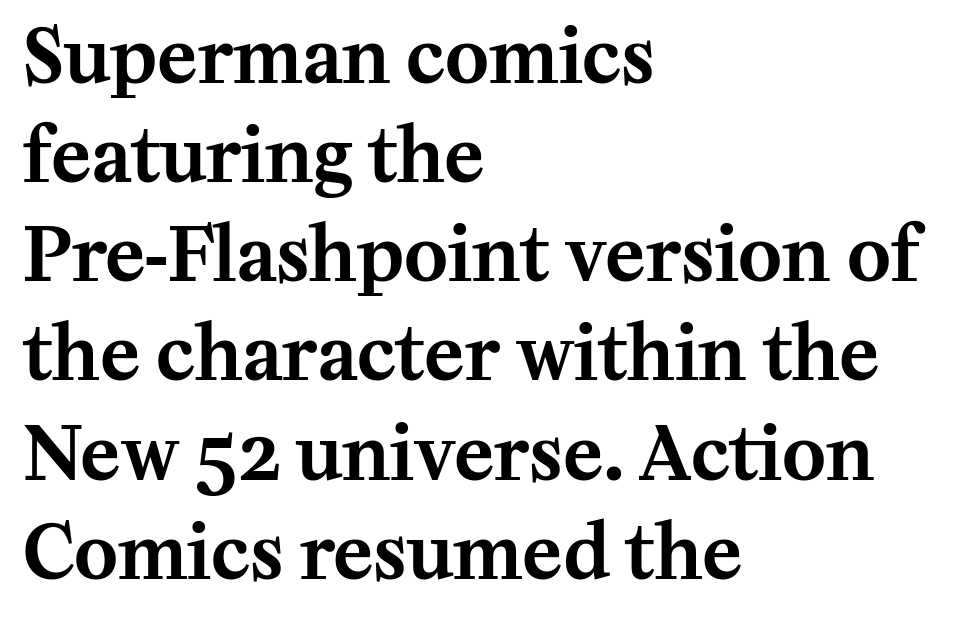
The image shows 74 px serif type, upright; set left-aligned, normal line spacing (1.34x), normal letter spacing, not underlined; medium stroke contrast and a medium x-height.
